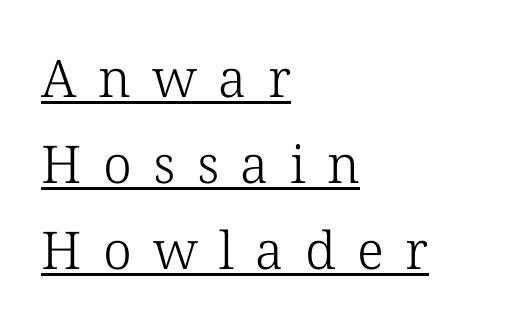
{"serif": "yes", "bold": "no", "weight": "light", "width": "normal", "stroke_contrast": "low", "x_height": "medium", "monospaced": "no", "underline": "yes", "align": "left", "line_spacing": "normal", "line_spacing_ratio": 1.65, "letter_spacing": "wide", "letter_spacing_em": 0.41, "glyph_px": 52}
